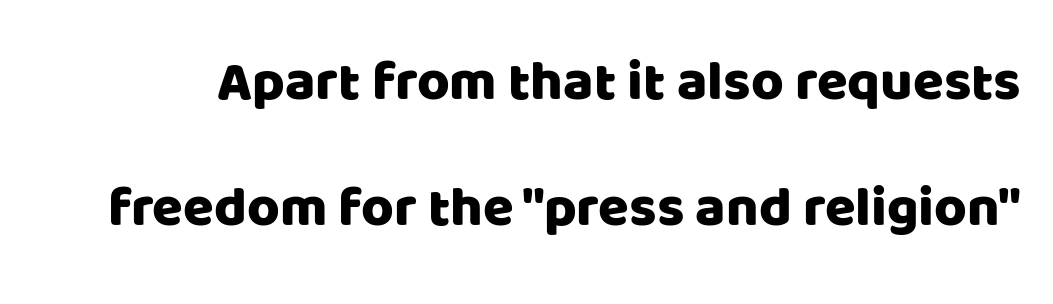
Style check: upright. Whoever set this chose breathing room over compactness in the vertical rhythm. Varying glyph widths throughout — classic text-font behaviour. Nobody touched the tracking dial on this one. I'd call this a sans setting — the letters go barefoot. Just letters on the line, the space beneath them empty.
